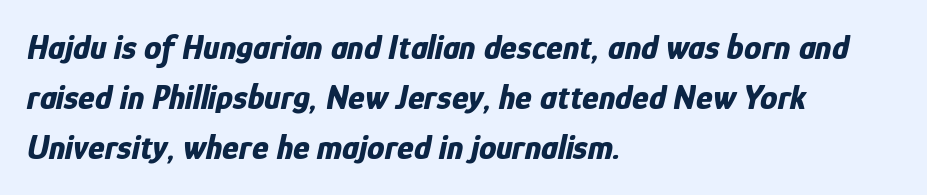
{"italic": "yes", "lean": "right", "slant_degrees": 12, "bold": "yes", "weight": "bold", "width": "condensed", "stroke_contrast": "low", "x_height": "medium", "monospaced": "no", "underline": "no", "align": "left", "line_spacing": "normal", "line_spacing_ratio": 1.43, "letter_spacing": "normal", "letter_spacing_em": 0.0, "glyph_px": 35}
